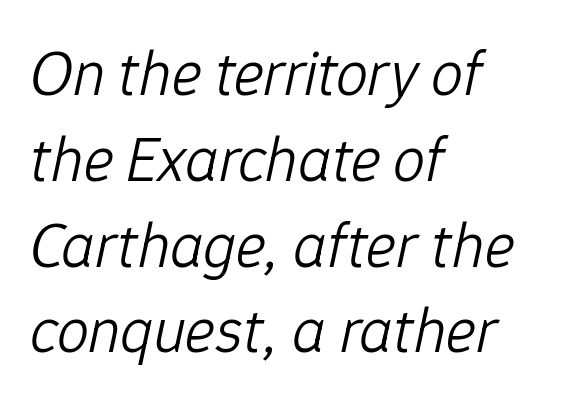
{"italic": "yes", "lean": "right", "slant_degrees": 12, "bold": "no", "weight": "light", "width": "normal", "stroke_contrast": "low", "x_height": "medium", "monospaced": "no", "underline": "no", "align": "left", "line_spacing": "normal", "line_spacing_ratio": 1.34, "letter_spacing": "normal", "letter_spacing_em": 0.0, "glyph_px": 64}
